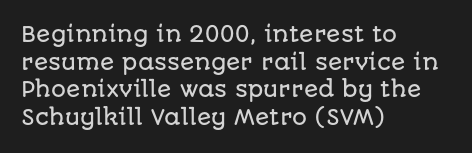
Every character sits straight up, as roman type does. Decoration check: the copy has no underline. A normal amount of white space separates one row of letters from the next. The passage shown has conventional tracking throughout.
